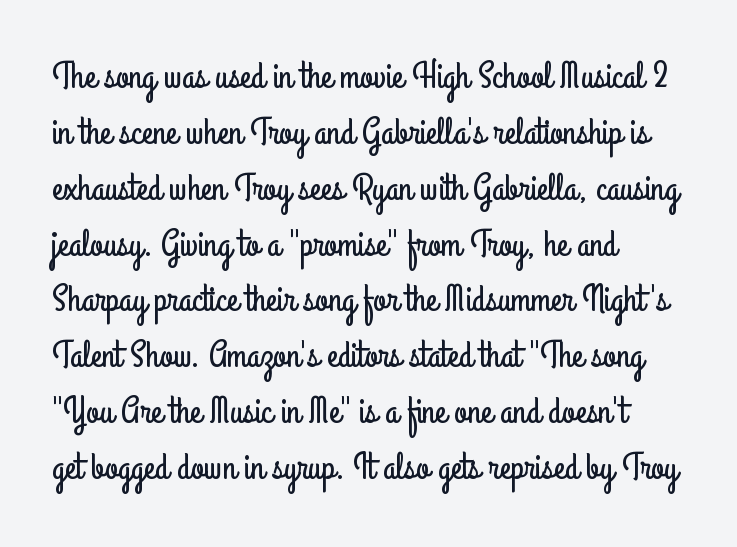
Each word holds together tightly as a unit, with standard inter-letter gaps. Reading down the column, the eye jumps a familiar distance to each next line. Character widths vary here, with narrow letters taking less room than wide ones. Bare-footed words on every line. The paragraph shown leans on its left margin.
